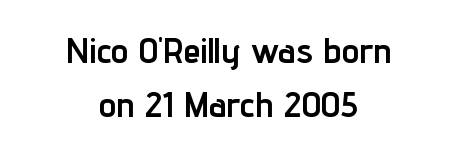
The image shows 35 px semibold, condensed sans-serif type, upright; set centered, normal line spacing (1.54x), normal letter spacing, not underlined; low stroke contrast and a medium x-height.
